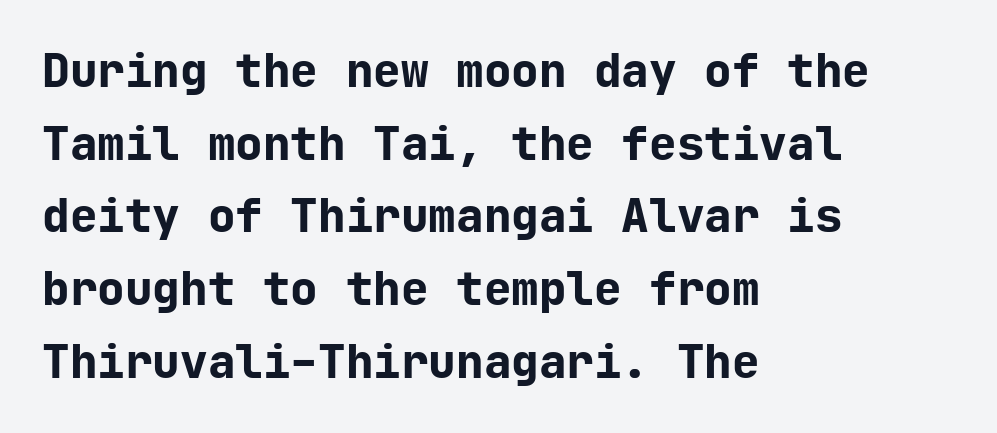
This sample keeps an unexceptional amount of space between lines. Casual observation: everything's shoved over to the left. The passage shown is typeset with a sans-serif family. The font's upright variant was chosen for this text.
